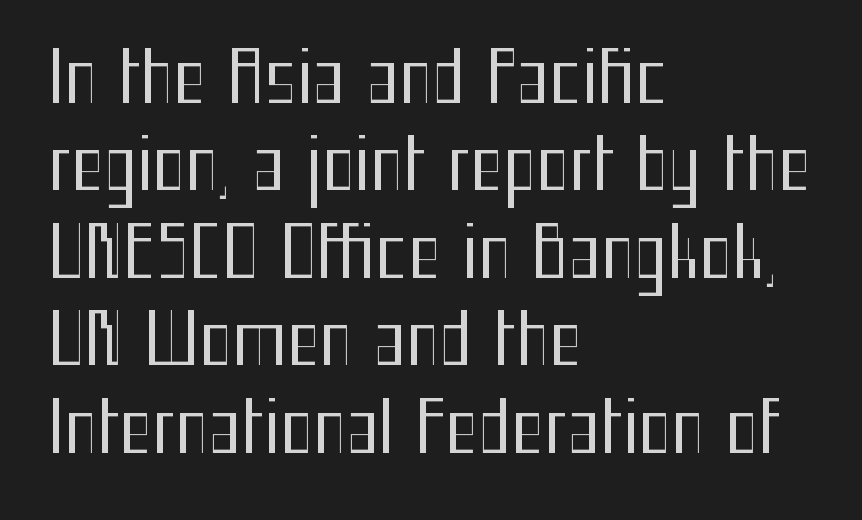
The type family on display is of the sans-serif kind. A quiet, ordinary-to-light weight characterises the typeface. A bare baseline throughout the passage. Caption: multi-line text, flush left, ragged right. The face used here is proportionally spaced, like ordinary book or web type.
